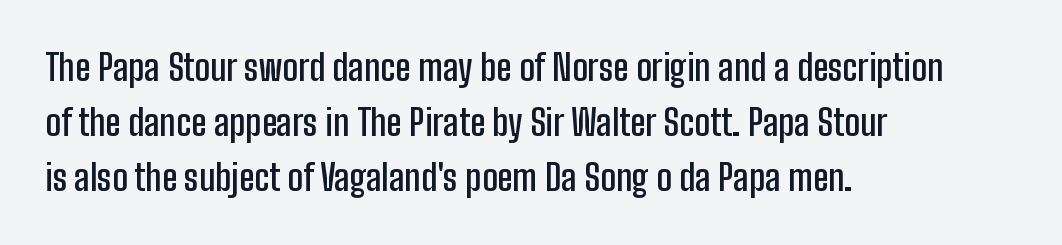
The image shows 36 px semibold, condensed sans-serif type, upright; set left-aligned, normal line spacing (1.53x), normal letter spacing, not underlined; low stroke contrast and a medium x-height.
